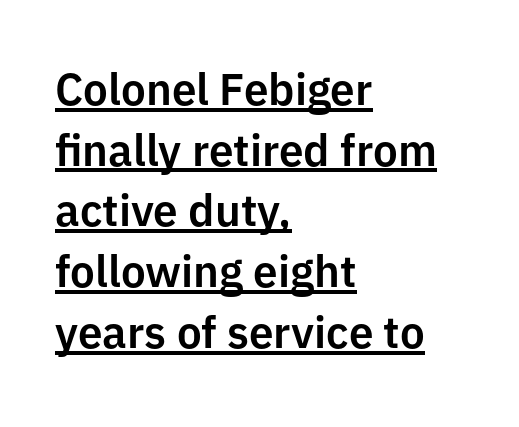
{"serif": "no", "italic": "no", "width": "normal", "stroke_contrast": "low", "x_height": "medium", "monospaced": "no", "underline": "yes", "align": "left", "line_spacing": "normal", "line_spacing_ratio": 1.38, "letter_spacing": "normal", "letter_spacing_em": 0.0, "glyph_px": 44}
